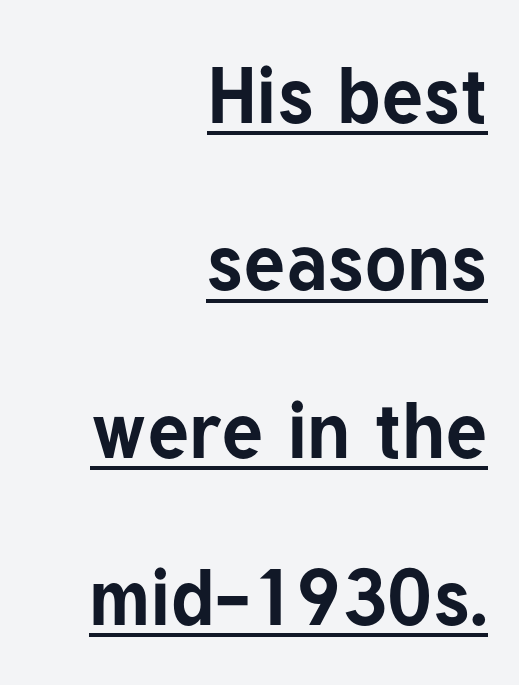
The image shows 79 px bold sans-serif type, upright; set right-aligned, loose line spacing (2.12x), normal letter spacing, underlined; low stroke contrast and a medium x-height.
